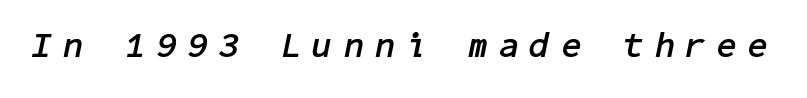
The image shows 35 px semibold type, italic (leaning right); set unusually wide letter spacing (+0.34 em), not underlined; low stroke contrast and a medium x-height.
